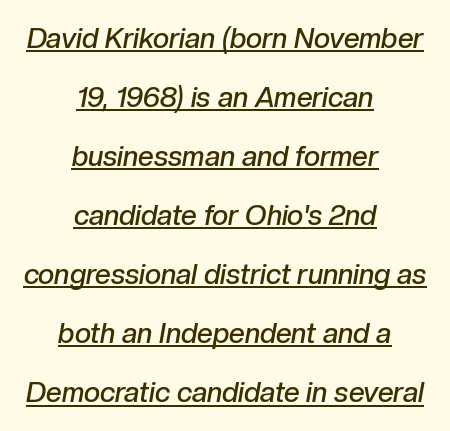
{"italic": "yes", "lean": "right", "slant_degrees": 10, "bold": "semi", "weight": "semibold", "width": "normal", "stroke_contrast": "low", "x_height": "medium", "monospaced": "no", "underline": "yes", "align": "center", "line_spacing": "loose", "line_spacing_ratio": 2.11, "letter_spacing": "normal", "letter_spacing_em": 0.0, "glyph_px": 28}
